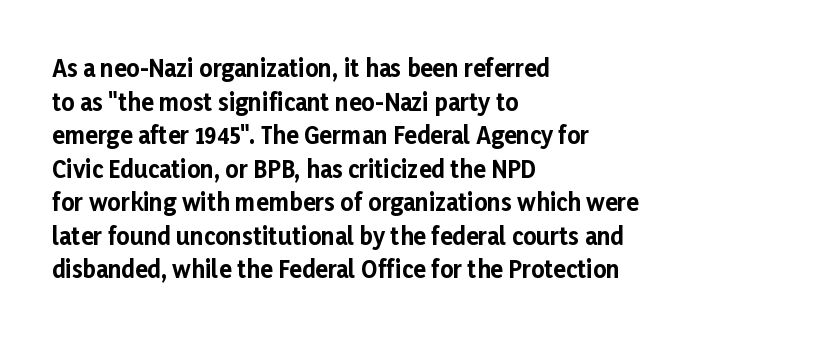
{"italic": "no", "bold": "yes", "underline": "no", "align": "left", "line_spacing": "normal", "line_spacing_ratio": 1.46, "letter_spacing": "normal", "letter_spacing_em": 0.0, "glyph_px": 23}
